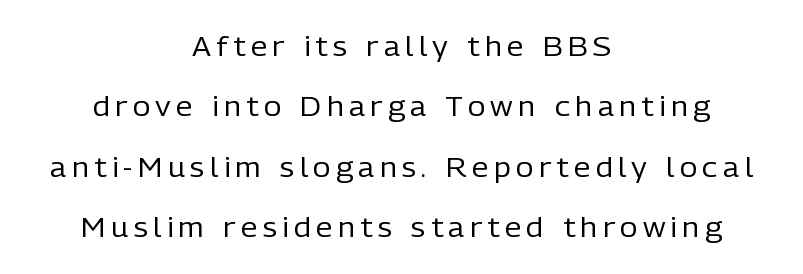
Q: Is the text bold? A: No.
Q: Is the text italic (slanted)? A: No, it is upright.
Q: Is the text underlined? A: No.
Q: How is the paragraph aligned? A: Centered.
Q: Is the spacing between letters normal or unusually wide? A: Unusually wide.
Q: Is the spacing between lines tight, normal or loose? A: Loose.
